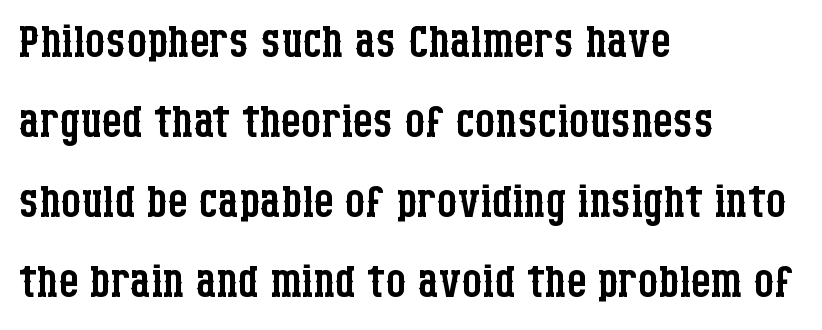
{"serif": "yes", "italic": "no", "bold": "no", "weight": "regular", "width": "condensed", "stroke_contrast": "low", "x_height": "large", "monospaced": "no", "underline": "no", "align": "left", "line_spacing": "normal", "line_spacing_ratio": 1.27, "letter_spacing": "normal", "letter_spacing_em": 0.0, "glyph_px": 63}
